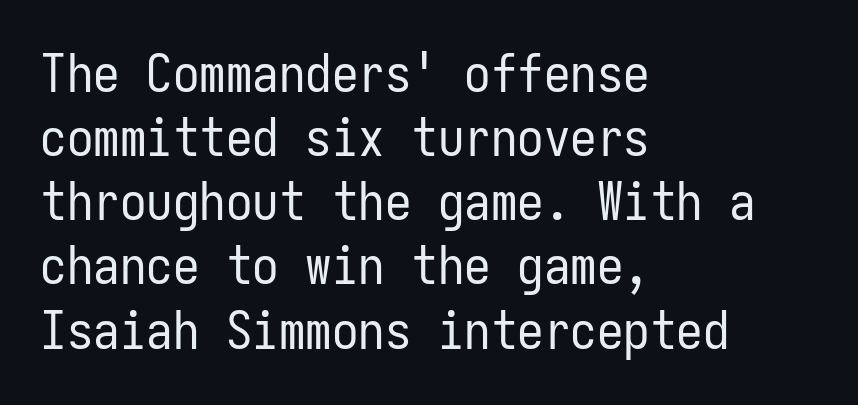
Do the characters align in a grid? Yes, the font is monospaced. Words appear dense and cohesive because spacing is normal. Is this a sans? Yes — the strokes have no serifs. Weight: not bold — regular or lighter.
